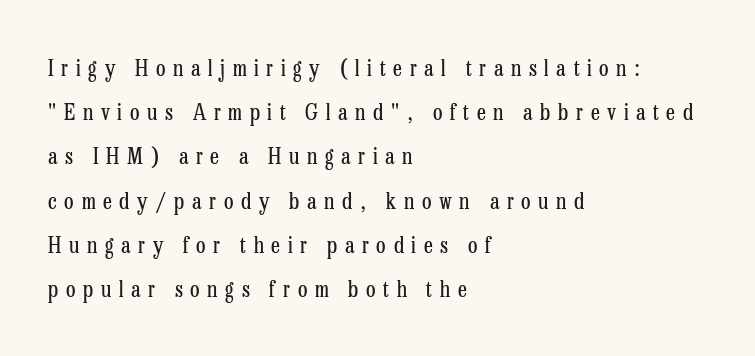
The image shows 22 px text type, upright; set left-aligned, loose line spacing (2.01x), unusually wide letter spacing (+0.35 em), not underlined.
